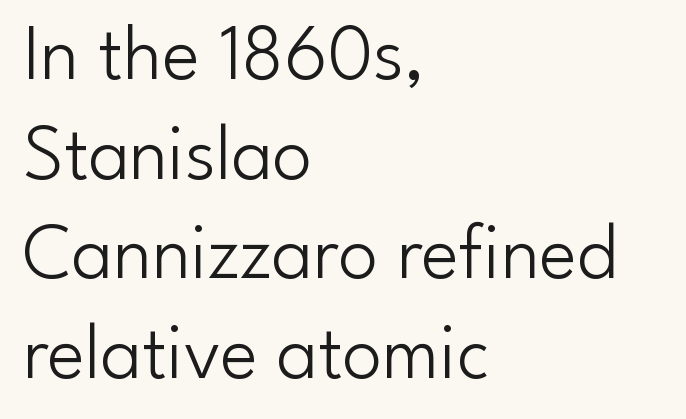
The image shows 79 px light sans-serif type, upright; set left-aligned, normal line spacing (1.26x), normal letter spacing, not underlined; low stroke contrast and a small x-height.
